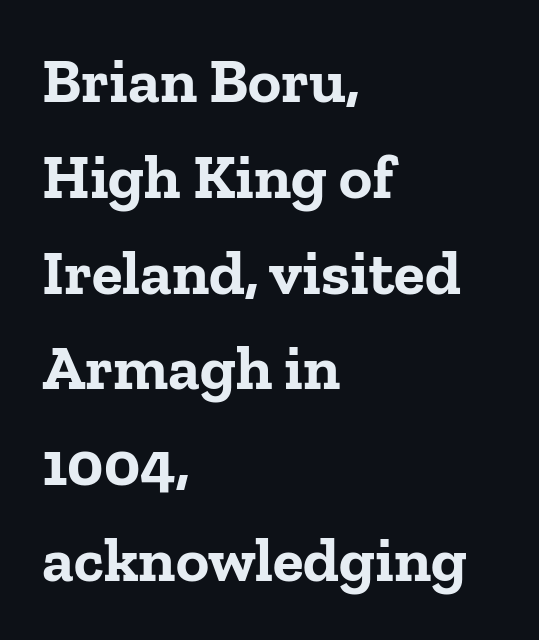
Students, observe: this is what conventionally led text looks like. Are there feet on the stems? There are — it's a serif. Honestly, the letter spacing is just normal — you wouldn't notice it. Notice how the stems are strictly vertical — no italics here. A typesetter would call this proportional, since set widths differ per character.
